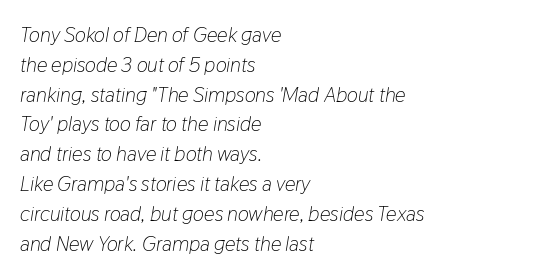
The image shows 21 px text type, italic (leaning right); set left-aligned, normal line spacing (1.42x), normal letter spacing, not underlined.
